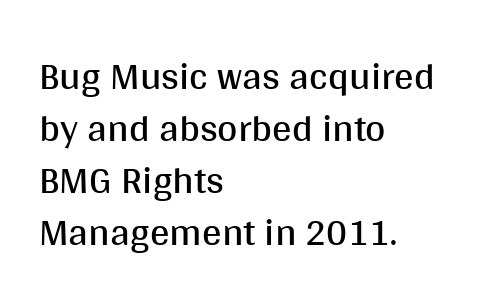
The image shows 39 px regular-weight sans-serif type, upright; set left-aligned, normal line spacing (1.33x), normal letter spacing, not underlined; medium stroke contrast and a large x-height.
